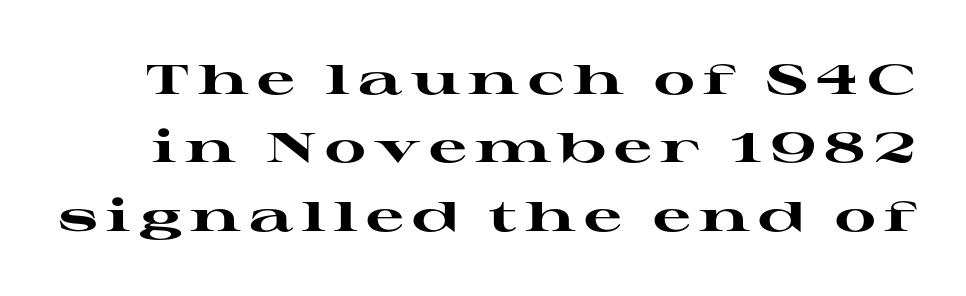
{"serif": "yes", "italic": "no", "bold": "yes", "weight": "heavy", "width": "wide", "stroke_contrast": "high", "x_height": "medium", "monospaced": "no", "underline": "no", "line_spacing": "normal", "line_spacing_ratio": 1.63, "letter_spacing": "wide", "letter_spacing_em": 0.2, "glyph_px": 42}
